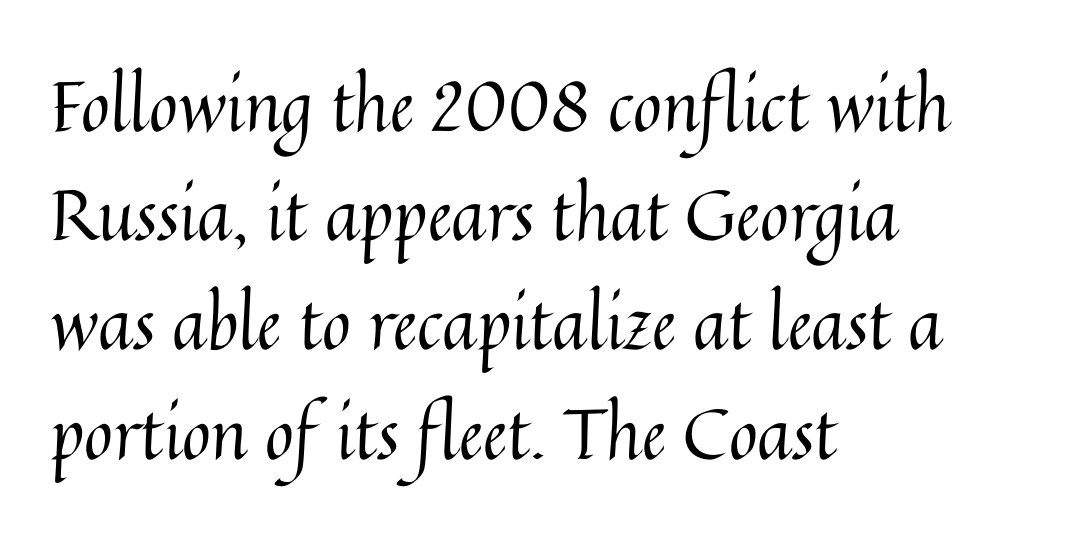
Is this a fixed-width face? No — the glyphs have proportional, varying widths. The rag falls on the right side of this text block. The passage shown stacks its lines at a standard gap. Bare-footed words on every line. Each stroke keeps to a modest, everyday thickness or less.
